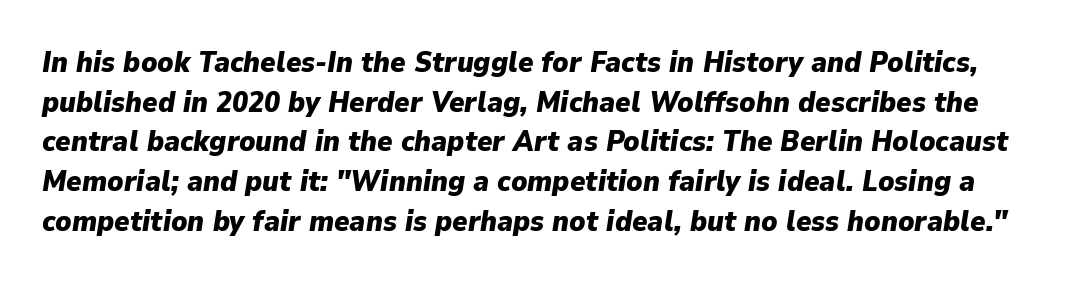
The image shows 29 px heavy type, italic (leaning right); set normal line spacing (1.37x), normal letter spacing, not underlined; low stroke contrast and a medium x-height.
